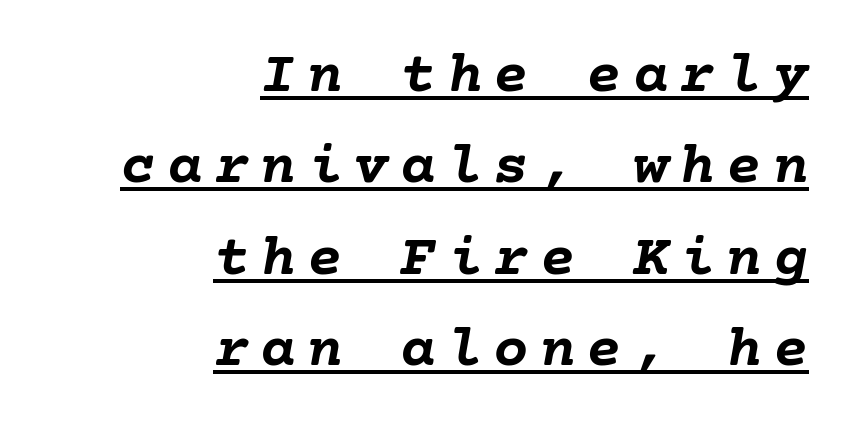
Q: Is the text bold? A: Yes.
Q: Is the text italic (slanted)? A: Yes, it leans right by about 10 degrees.
Q: Is the text underlined? A: Yes.
Q: How is the paragraph aligned? A: Right-aligned.
Q: Is the spacing between lines tight, normal or loose? A: Normal.
Q: Width (condensed, normal, or wide)? A: Normal.
Q: Stroke contrast? A: Low.
Q: x-height? A: Medium.
